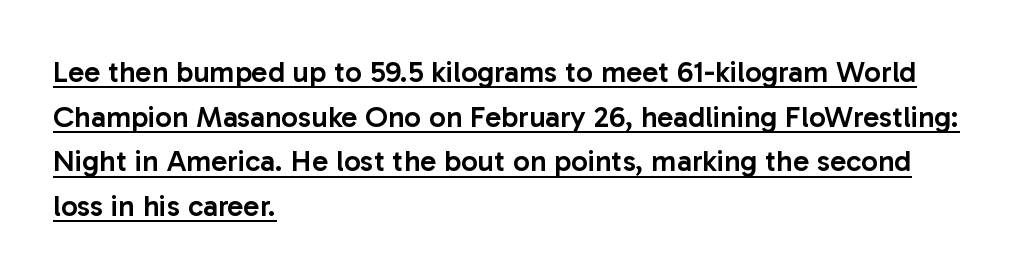
The image shows 30 px semibold sans-serif type, upright; set left-aligned, normal line spacing (1.49x), normal letter spacing, underlined; low stroke contrast and a medium x-height.
